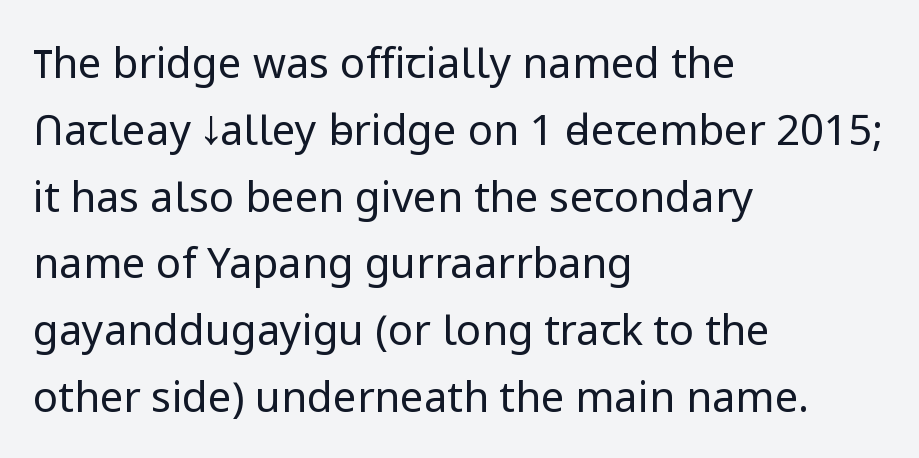
Q: Is the text bold? A: No.
Q: Is the text italic (slanted)? A: No, it is upright.
Q: Is the typeface a serif or a sans-serif typeface? A: Sans-serif.
Q: Is the text underlined? A: No.
Q: How is the paragraph aligned? A: Left-aligned.
Q: Is the spacing between letters normal or unusually wide? A: Normal.
Q: Is the spacing between lines tight, normal or loose? A: Normal.
Q: Width (condensed, normal, or wide)? A: Normal.
Q: Stroke contrast? A: Low.
Q: x-height? A: Medium.
Q: Monospaced? A: No.
